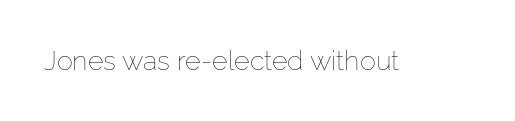
Has an underline been added? It has not. The type is set solid horizontally, with unmodified tracking. The characters are drawn with everyday or finer stroke widths. Every character sits straight up, as roman type does.
